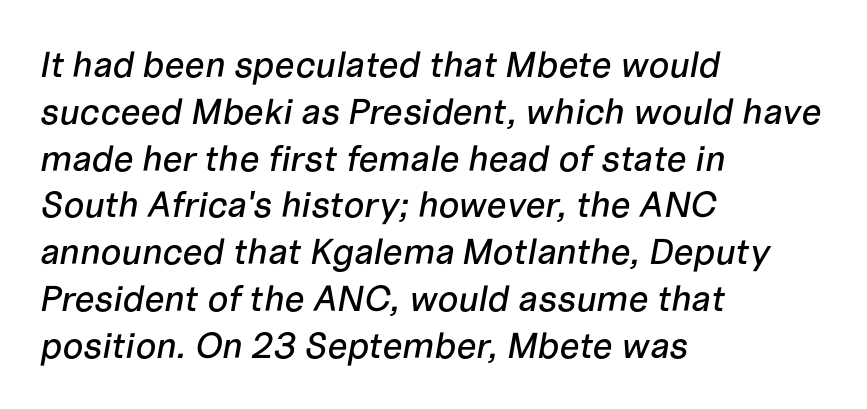
Q: Is the text italic (slanted)? A: Yes, it leans right by about 10 degrees.
Q: Is the text underlined? A: No.
Q: How is the paragraph aligned? A: Left-aligned.
Q: Is the spacing between letters normal or unusually wide? A: Normal.
Q: Is the spacing between lines tight, normal or loose? A: Normal.
Q: Width (condensed, normal, or wide)? A: Normal.
Q: Stroke contrast? A: Low.
Q: x-height? A: Medium.
Q: Monospaced? A: No.
